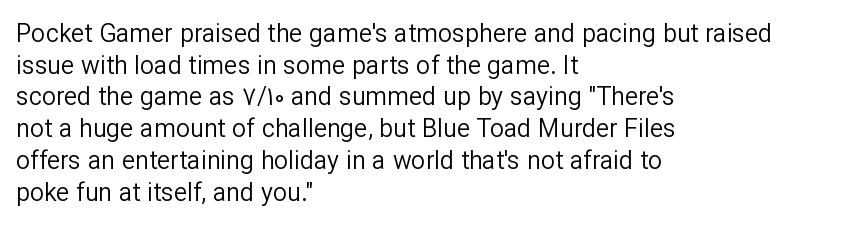
The image shows 25 px text type, upright; set left-aligned, normal line spacing (1.27x), normal letter spacing, not underlined.
